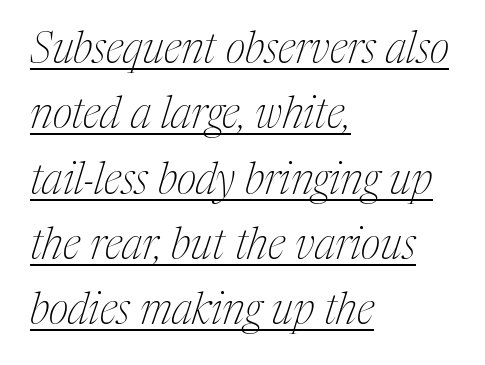
Q: Is the text bold? A: No.
Q: Is the text italic (slanted)? A: Yes, it leans right by about 17 degrees.
Q: Is the typeface a serif or a sans-serif typeface? A: Serif.
Q: Is the text underlined? A: Yes.
Q: How is the paragraph aligned? A: Left-aligned.
Q: Is the spacing between letters normal or unusually wide? A: Normal.
Q: Is the spacing between lines tight, normal or loose? A: Normal.
Q: Width (condensed, normal, or wide)? A: Condensed.
Q: Stroke contrast? A: Medium.
Q: x-height? A: Medium.
Q: Monospaced? A: No.
